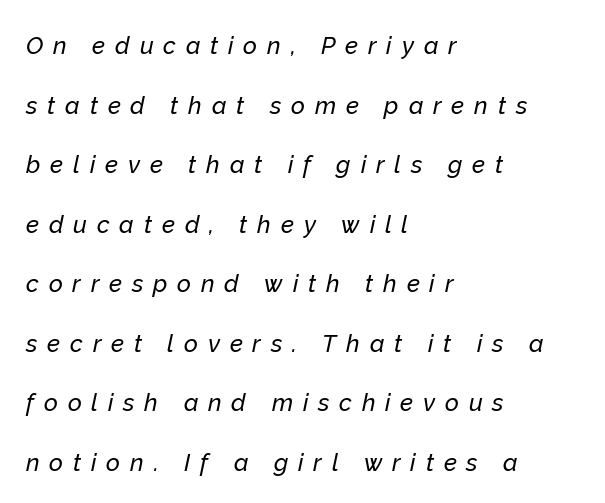
The rag falls on the right side of this text block. A great deal of white space separates one row of letters from the next. The rendering inserts visible extra space after every character. The zone under the glyphs is completely vacant.
